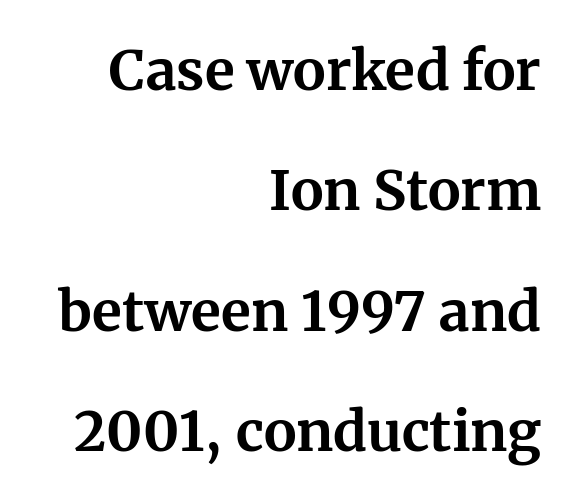
The image shows 55 px bold serif type, upright; set right-aligned, loose line spacing (2.19x), normal letter spacing, not underlined; medium stroke contrast and a medium x-height.
